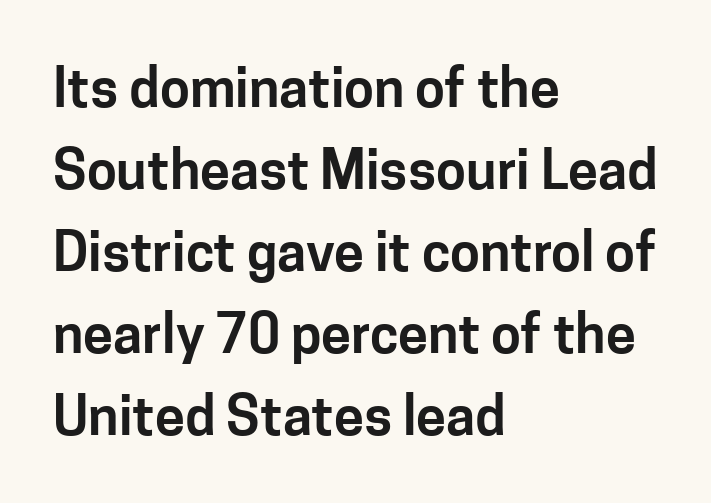
{"serif": "no", "italic": "no", "width": "normal", "stroke_contrast": "low", "x_height": "medium", "monospaced": "no", "underline": "no", "align": "left", "line_spacing": "normal", "line_spacing_ratio": 1.52, "letter_spacing": "normal", "letter_spacing_em": 0.0, "glyph_px": 54}
